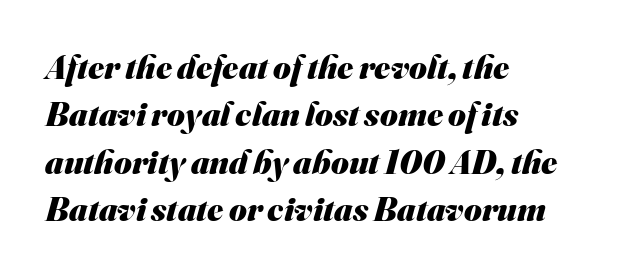
{"serif": "no", "bold": "yes", "weight": "heavy", "width": "normal", "stroke_contrast": "medium", "x_height": "small", "monospaced": "no", "underline": "no", "align": "left", "line_spacing": "normal", "line_spacing_ratio": 1.39, "letter_spacing": "normal", "letter_spacing_em": 0.0, "glyph_px": 34}
